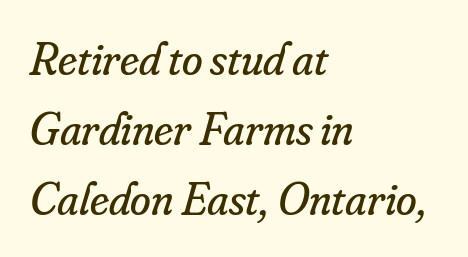
Q: Is the text bold? A: No.
Q: Is the text italic (slanted)? A: Yes, it leans right by about 16 degrees.
Q: Is the typeface a serif or a sans-serif typeface? A: Serif.
Q: Is the text underlined? A: No.
Q: How is the paragraph aligned? A: Left-aligned.
Q: Is the spacing between letters normal or unusually wide? A: Normal.
Q: Is the spacing between lines tight, normal or loose? A: Normal.
Q: Width (condensed, normal, or wide)? A: Normal.
Q: Stroke contrast? A: Low.
Q: x-height? A: Small.
Q: Monospaced? A: No.
